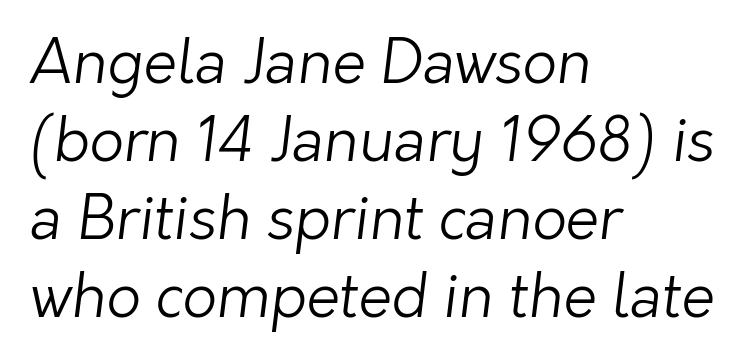
This sample is left-justified, so line endings fall wherever the words run out. Here the designer chose a conventional face with non-uniform glyph widths. Short note: letters normally spaced. A bare baseline throughout the passage.
